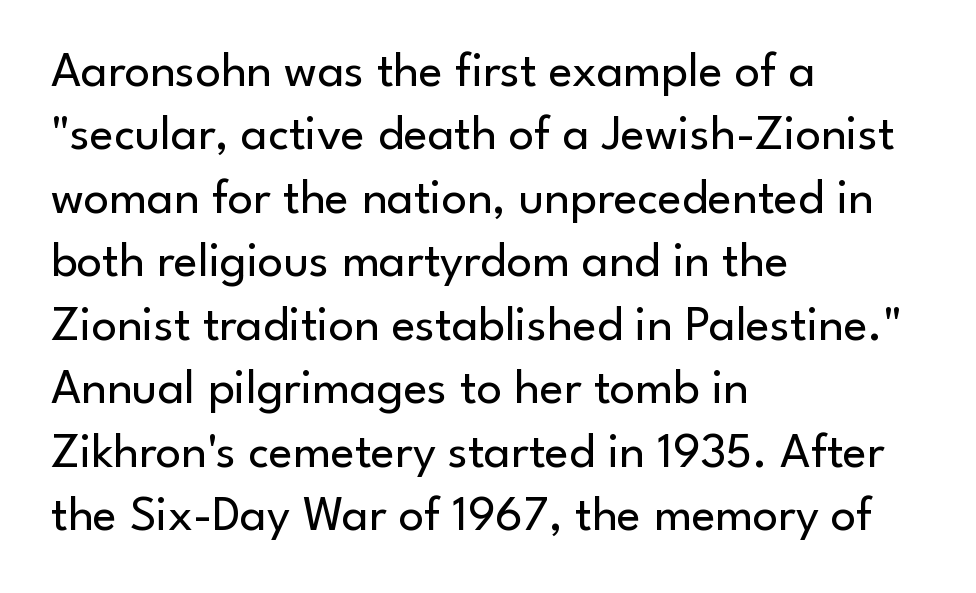
The image shows 50 px regular-weight sans-serif type, upright; set left-aligned, normal line spacing (1.27x), normal letter spacing, not underlined; low stroke contrast and a small x-height.
